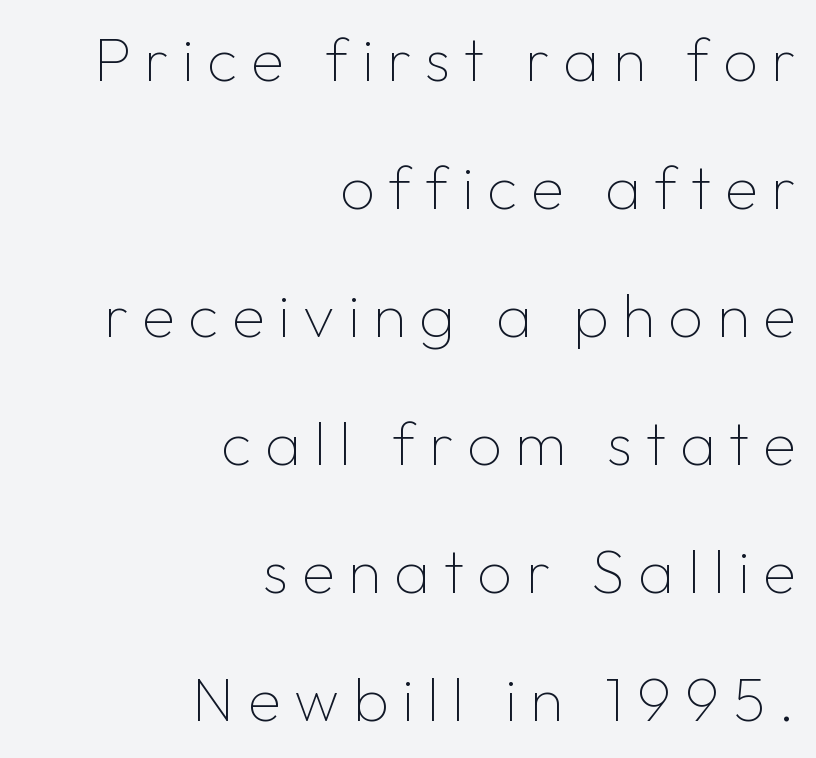
The image shows 61 px thin sans-serif type, upright; set right-aligned, loose line spacing (2.1x), unusually wide letter spacing (+0.22 em), not underlined; low stroke contrast and a medium x-height.
